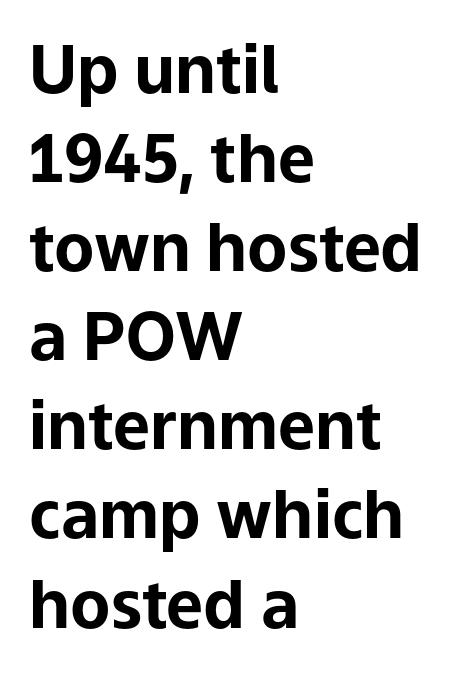
{"serif": "no", "italic": "no", "bold": "yes", "weight": "bold", "width": "normal", "stroke_contrast": "low", "x_height": "medium", "monospaced": "no", "underline": "no", "align": "left", "line_spacing": "normal", "line_spacing_ratio": 1.35, "letter_spacing": "normal", "letter_spacing_em": 0.0, "glyph_px": 66}
